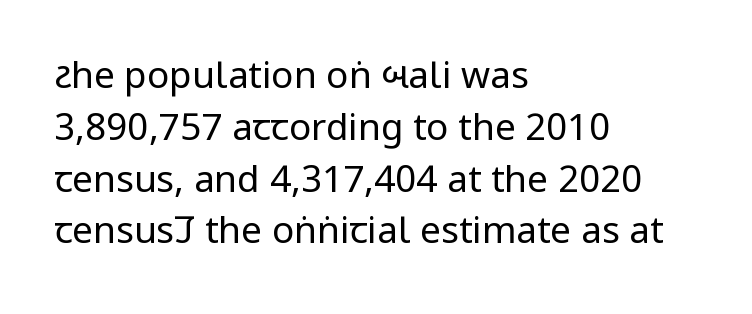
The image shows 37 px regular-weight, condensed sans-serif type, upright; set left-aligned, normal line spacing (1.4x), normal letter spacing, not underlined; low stroke contrast.
